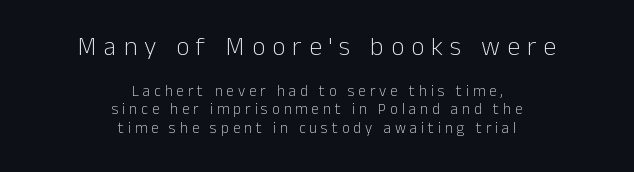
Type without underlining. Style check: upright. The horizontal fit of the characters is loose and conspicuously gappy. The letters look calm and open, with moderate or lighter stems. Size hierarchy here favors the leading block over the trailing one.
